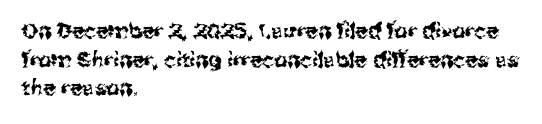
Q: Is the text italic (slanted)? A: No, it is upright.
Q: Is the text underlined? A: No.
Q: How is the paragraph aligned? A: Left-aligned.
Q: Is the spacing between letters normal or unusually wide? A: Normal.
Q: Is the spacing between lines tight, normal or loose? A: Normal.
